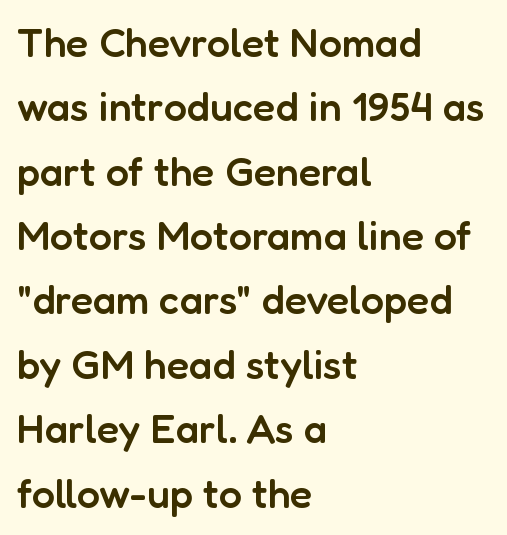
Looks like regular typesetting: each glyph gets only the width it needs. The string is rendered with underlining switched off. The tracking reads as untouched default to a designer's eye. This is the in-between weight designers call semibold or demi. Vertically, the passage feels balanced, rows spaced as you'd expect. You can tell it's not italic because the verticals are truly vertical.
